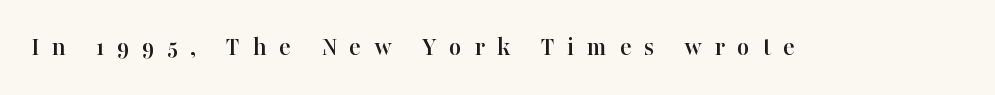
{"italic": "no", "underline": "no", "letter_spacing": "wide", "letter_spacing_em": 0.46, "glyph_px": 27}
